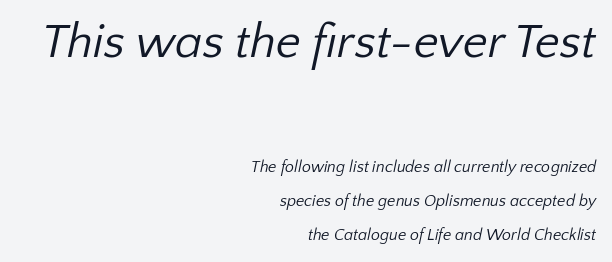
{"serif": "no", "bold": "no", "weight": "regular", "width": "normal", "stroke_contrast": "low", "x_height": "medium", "monospaced": "no", "underline": "no", "align": "right", "line_spacing": "loose", "line_spacing_ratio": 2.15, "letter_spacing": "normal", "letter_spacing_em": 0.0, "larger_block": "first", "size_ratio": 3.0, "glyph_px": 48}
